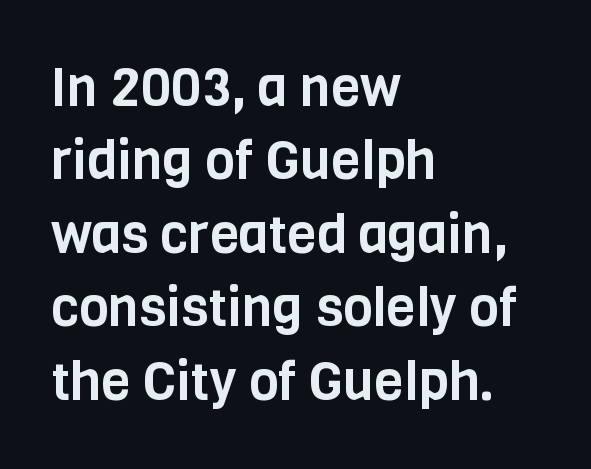
Q: Is the text italic (slanted)? A: No, it is upright.
Q: Is the typeface a serif or a sans-serif typeface? A: Sans-serif.
Q: Is the text underlined? A: No.
Q: How is the paragraph aligned? A: Left-aligned.
Q: Is the spacing between letters normal or unusually wide? A: Normal.
Q: Is the spacing between lines tight, normal or loose? A: Normal.
Q: Width (condensed, normal, or wide)? A: Condensed.
Q: Stroke contrast? A: Low.
Q: x-height? A: Large.
Q: Monospaced? A: No.
